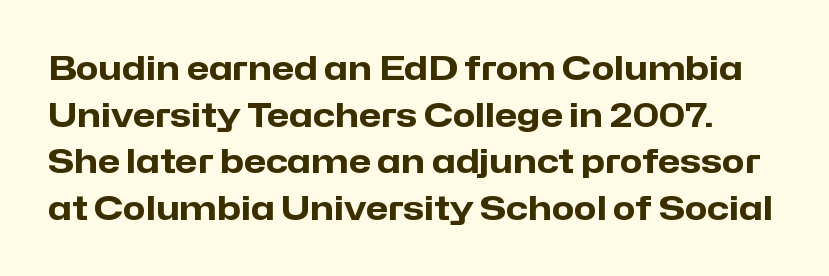
{"serif": "no", "italic": "no", "bold": "yes", "weight": "heavy", "width": "normal", "stroke_contrast": "low", "x_height": "medium", "monospaced": "no", "underline": "no", "line_spacing": "normal", "line_spacing_ratio": 1.41, "letter_spacing": "normal", "letter_spacing_em": 0.0, "glyph_px": 33}
